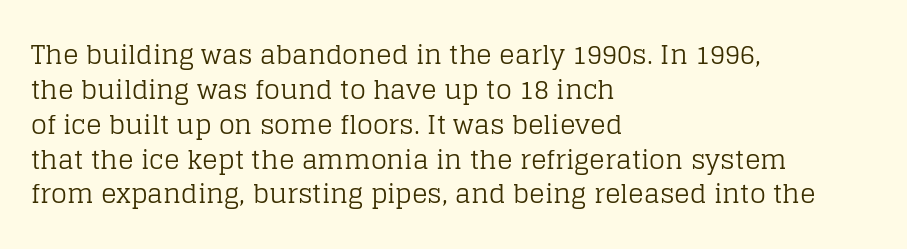
{"italic": "no", "bold": "no", "underline": "no", "align": "left", "line_spacing": "normal", "line_spacing_ratio": 1.34, "letter_spacing": "normal", "letter_spacing_em": 0.0, "glyph_px": 26}
